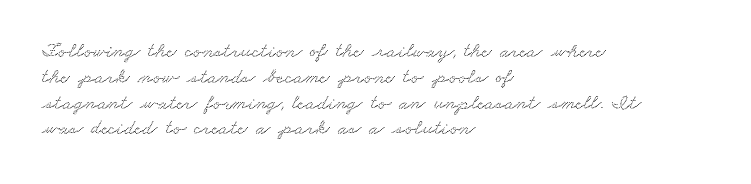
You could call the tracking neutral — neither tight nor loose. The glyphs are unaccompanied by any horizontal stroke below them. Each line starts at the same left margin while the right side varies.
